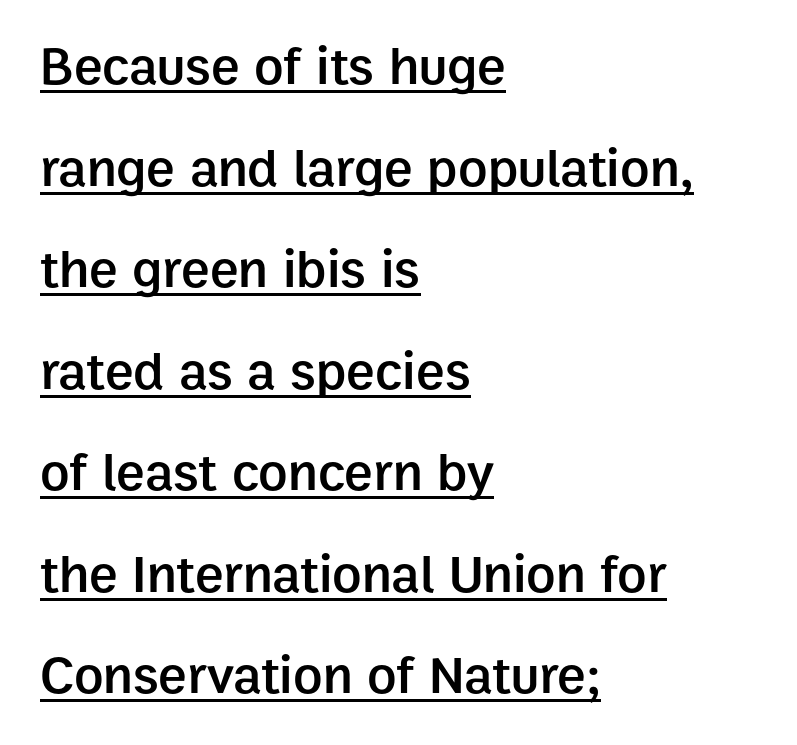
The image shows 54 px semibold sans-serif type, upright; set left-aligned, line spacing 1.88x, normal letter spacing, underlined; low stroke contrast and a medium x-height.
